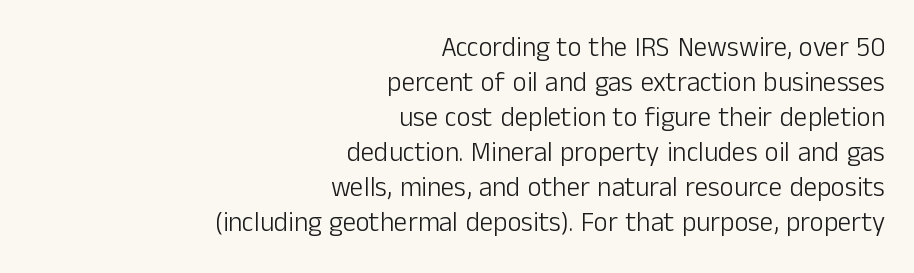
{"italic": "no", "bold": "no", "underline": "no", "align": "right", "line_spacing": "normal", "line_spacing_ratio": 1.3, "letter_spacing": "normal", "letter_spacing_em": 0.0, "glyph_px": 27}
